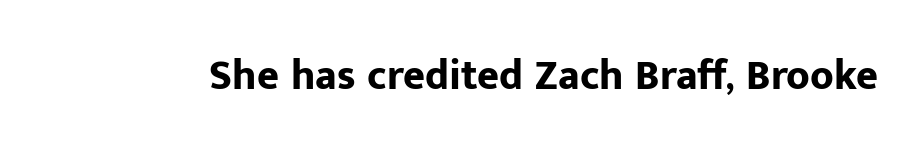
Clear beneath every line of the passage. What kind of face is this? One without serifs — a sans. Is the type bold? Yes — the strokes are clearly thick and heavy. Think of a printed novel: that variable character pitch is what you see here. The specimen reads as upright at a glance.
